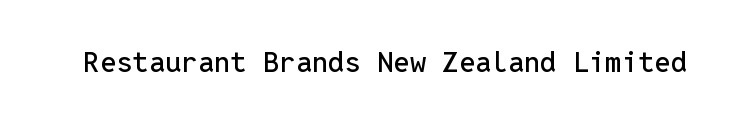
The image shows 29 px sans-serif type, upright, monospaced; set normal letter spacing, not underlined; low stroke contrast and a medium x-height.
